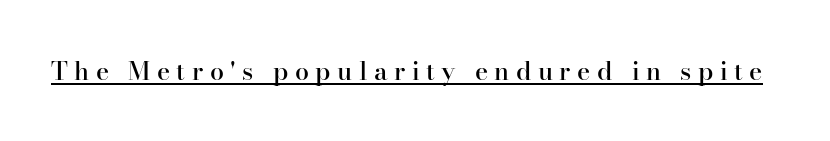
Q: Is the text bold? A: Semi-bold.
Q: Is the text italic (slanted)? A: No, it is upright.
Q: Is the text underlined? A: Yes.
Q: Is the spacing between letters normal or unusually wide? A: Unusually wide.
